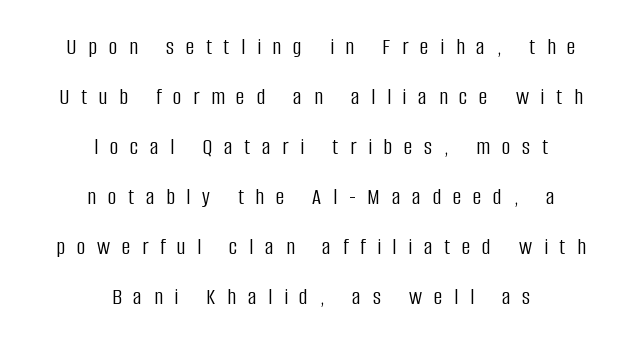
Q: Is the text bold? A: No.
Q: Is the text italic (slanted)? A: No, it is upright.
Q: Is the text underlined? A: No.
Q: How is the paragraph aligned? A: Centered.
Q: Is the spacing between letters normal or unusually wide? A: Unusually wide.
Q: Is the spacing between lines tight, normal or loose? A: Loose.
